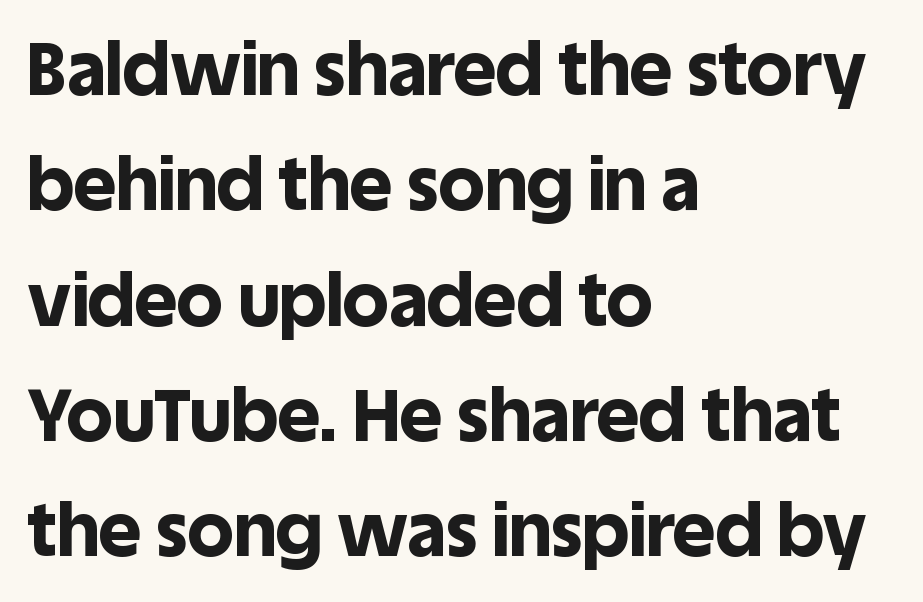
No word sits above an underline. Tracking value appears to be zero — textbook default spacing. The text block is weighted toward the left margin, trailing off unevenly rightward. These words are printed bold, with thick strokes throughout. The passage shown stacks its lines at a standard gap.
